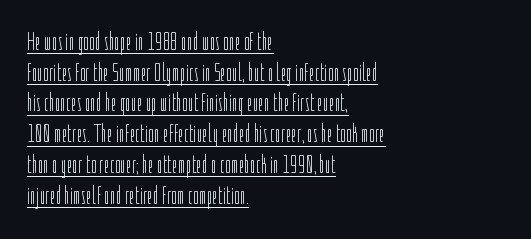
Q: Is the text bold? A: No.
Q: Is the text italic (slanted)? A: No, it is upright.
Q: Is the text underlined? A: Yes.
Q: How is the paragraph aligned? A: Left-aligned.
Q: Is the spacing between letters normal or unusually wide? A: Normal.
